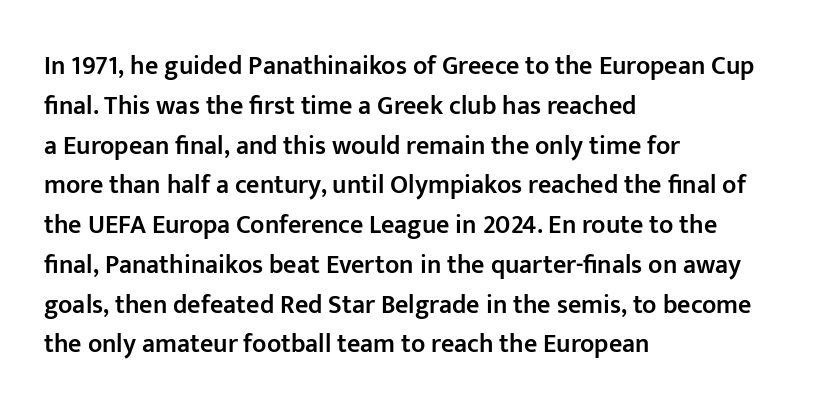
Q: Is the text bold? A: Semi-bold.
Q: Is the text italic (slanted)? A: No, it is upright.
Q: Is the text underlined? A: No.
Q: How is the paragraph aligned? A: Left-aligned.
Q: Is the spacing between letters normal or unusually wide? A: Normal.
Q: Is the spacing between lines tight, normal or loose? A: Normal.
